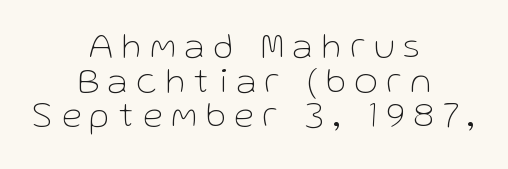
{"serif": "no", "italic": "no", "bold": "no", "weight": "thin", "width": "normal", "stroke_contrast": "low", "x_height": "medium", "monospaced": "no", "underline": "no", "align": "center", "line_spacing": "tight", "line_spacing_ratio": 0.96, "letter_spacing": "wide", "letter_spacing_em": 0.26, "glyph_px": 36}
